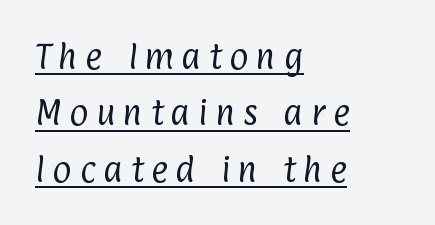
The image shows 29 px regular-weight, condensed sans-serif type; set left-aligned, loose line spacing (1.94x), unusually wide letter spacing (+0.27 em), underlined; low stroke contrast and a medium x-height.
